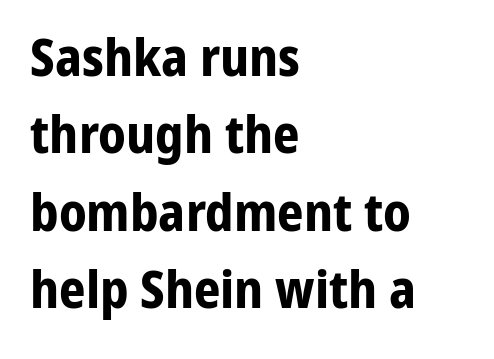
Q: Is the text bold? A: Yes.
Q: Is the text italic (slanted)? A: No, it is upright.
Q: Is the typeface a serif or a sans-serif typeface? A: Sans-serif.
Q: Is the text underlined? A: No.
Q: How is the paragraph aligned? A: Left-aligned.
Q: Is the spacing between letters normal or unusually wide? A: Normal.
Q: Is the spacing between lines tight, normal or loose? A: Normal.
Q: Width (condensed, normal, or wide)? A: Normal.
Q: Stroke contrast? A: Low.
Q: x-height? A: Medium.
Q: Monospaced? A: No.
